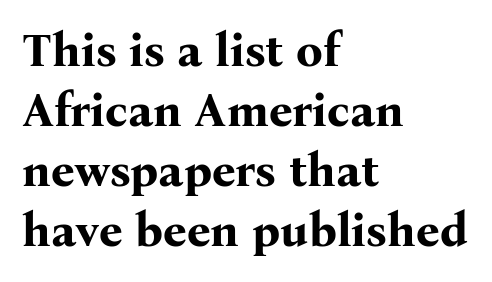
The image shows 47 px bold serif type, upright; set left-aligned, normal line spacing (1.28x), normal letter spacing, not underlined; medium stroke contrast and a medium x-height.
